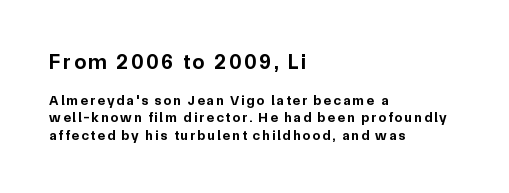
{"italic": "no", "bold": "yes", "underline": "no", "align": "left", "line_spacing_ratio": 1.24, "larger_block": "first", "size_ratio": 1.5, "glyph_px": 21}
